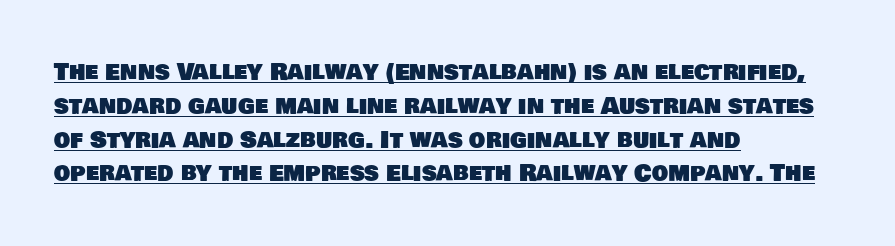
The image shows 23 px text type; set left-aligned, normal line spacing (1.47x), normal letter spacing, underlined.
